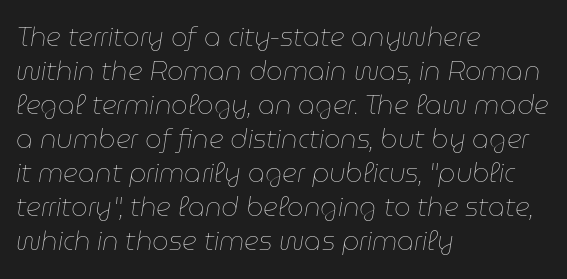
Designer's note — italics engaged. The letters look calm and open, with moderate or lighter stems. Where is the straight margin? On the left. The type is set solid horizontally, with unmodified tracking.
